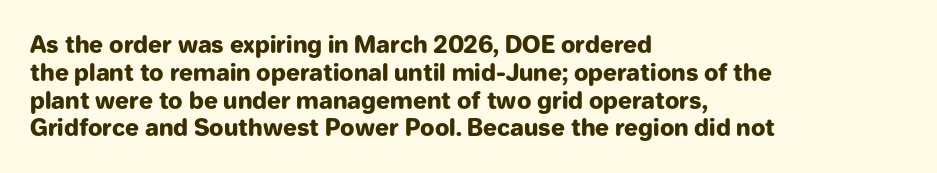
The image shows 23 px bold type, upright; set left-aligned, line spacing 1.21x, normal letter spacing, not underlined.
